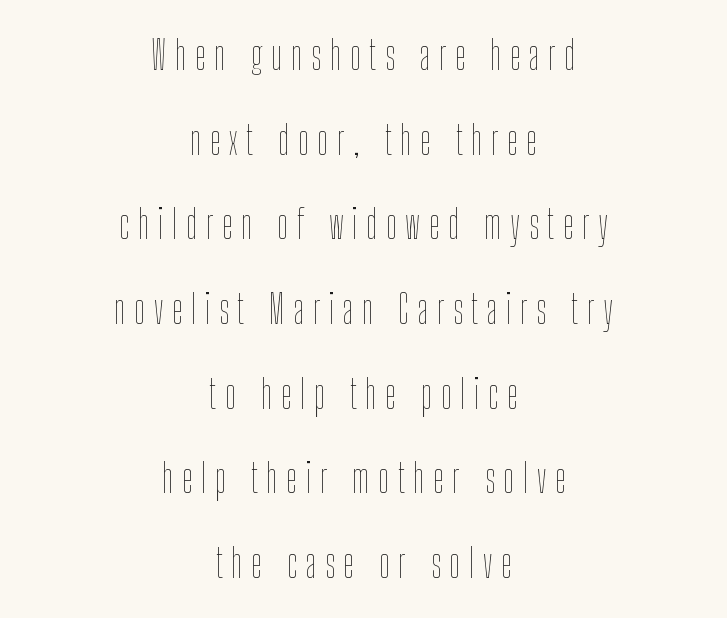
No letter is thick-stroked: the sample isn't bold. Posture: vertical. Horizontal bands of white between lines are thick stripes. Underline: absent.
